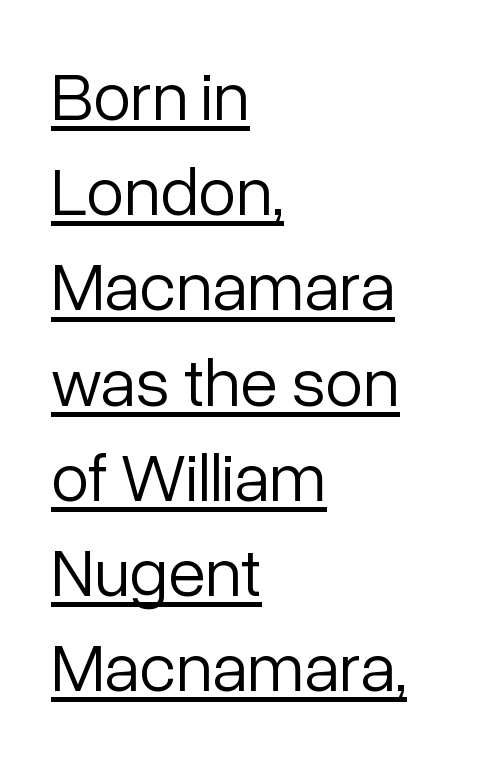
The image shows 69 px light sans-serif type, upright; set left-aligned, normal line spacing (1.38x), normal letter spacing, underlined; low stroke contrast and a medium x-height.
